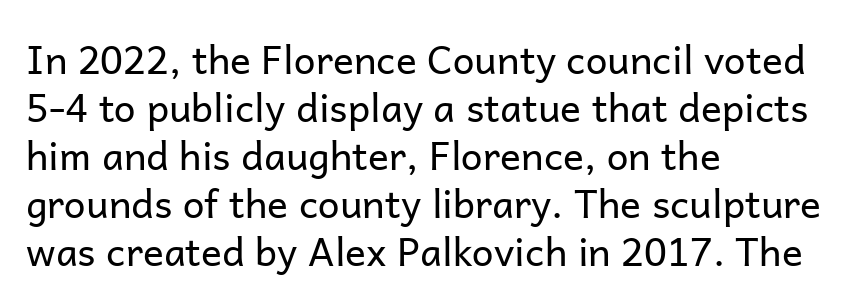
Q: Is the text bold? A: No.
Q: Is the text italic (slanted)? A: No, it is upright.
Q: Is the typeface a serif or a sans-serif typeface? A: Sans-serif.
Q: Is the text underlined? A: No.
Q: How is the paragraph aligned? A: Left-aligned.
Q: Is the spacing between letters normal or unusually wide? A: Normal.
Q: Width (condensed, normal, or wide)? A: Normal.
Q: Stroke contrast? A: Low.
Q: x-height? A: Medium.
Q: Monospaced? A: No.
